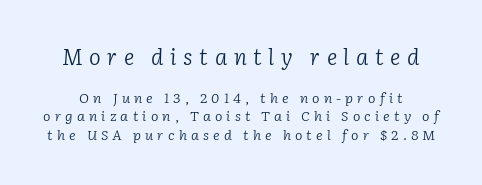
Q: Is the text bold? A: No.
Q: Is the text italic (slanted)? A: Yes, it leans right by about 2 degrees.
Q: Is the text underlined? A: No.
Q: Is the spacing between letters normal or unusually wide? A: Unusually wide.
Q: Is the spacing between lines tight, normal or loose? A: Normal.
Q: Which block of text is set in a larger size, the first (top) or the second (bottom)? A: The first (top) one.
